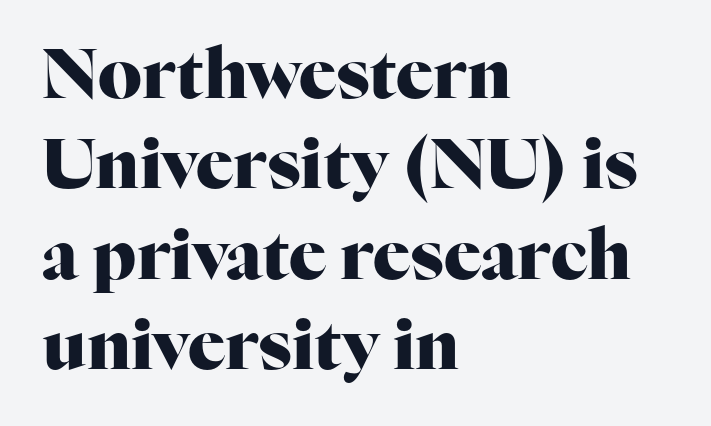
The image shows 69 px heavy serif type, upright; set left-aligned, normal line spacing (1.31x), normal letter spacing, not underlined; high stroke contrast and a medium x-height.
